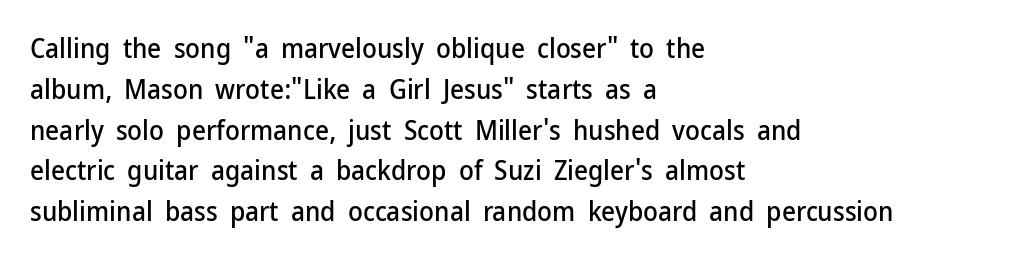
The typography opts for an upright posture over an oblique one. Descenders hang freely into open space. The rag falls on the right side of this text block. No extra tracking has been applied to these lines. Does the leading feel generous? No, just average.
